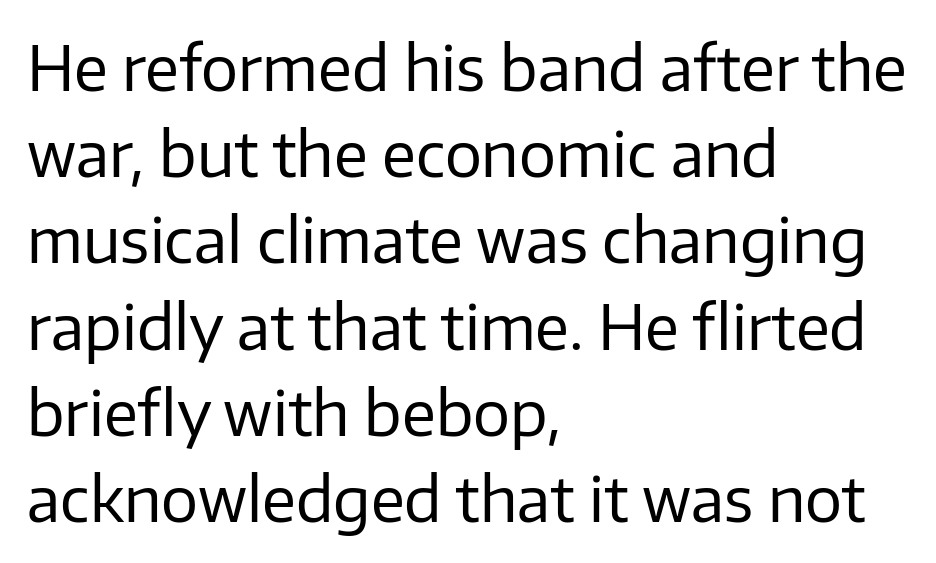
The image shows 62 px regular-weight sans-serif type, upright; set left-aligned, normal line spacing (1.39x), normal letter spacing, not underlined; low stroke contrast and a medium x-height.
